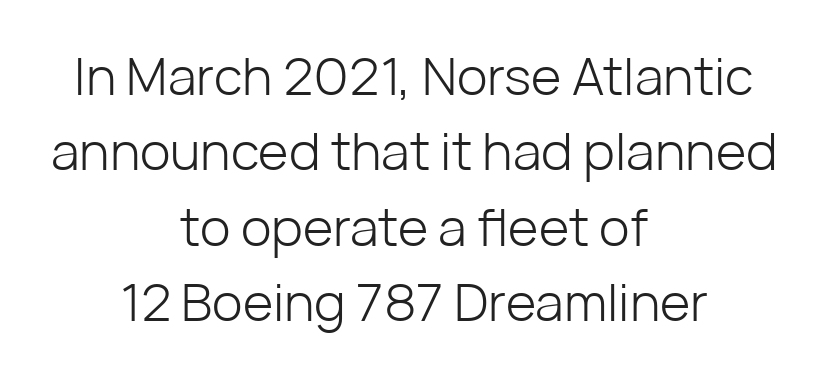
{"serif": "no", "italic": "no", "bold": "no", "weight": "light", "width": "normal", "stroke_contrast": "low", "x_height": "medium", "monospaced": "no", "underline": "no", "align": "center", "line_spacing": "normal", "line_spacing_ratio": 1.45, "letter_spacing": "normal", "letter_spacing_em": 0.0, "glyph_px": 52}
